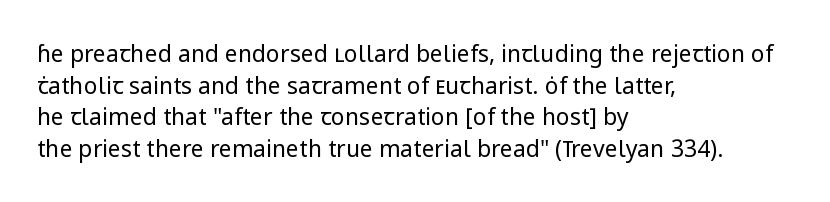
Q: Is the text bold? A: No.
Q: Is the text italic (slanted)? A: No, it is upright.
Q: Is the text underlined? A: No.
Q: How is the paragraph aligned? A: Left-aligned.
Q: Is the spacing between letters normal or unusually wide? A: Normal.
Q: Is the spacing between lines tight, normal or loose? A: Normal.
